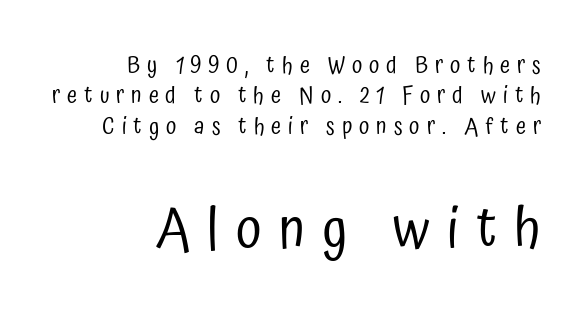
Q: Is the text bold? A: No.
Q: Is the text italic (slanted)? A: No, it is upright.
Q: Is the typeface a serif or a sans-serif typeface? A: Sans-serif.
Q: Is the text underlined? A: No.
Q: How is the paragraph aligned? A: Right-aligned.
Q: Is the spacing between letters normal or unusually wide? A: Unusually wide.
Q: Is the spacing between lines tight, normal or loose? A: Normal.
Q: Which block of text is set in a larger size, the first (top) or the second (bottom)? A: The second (bottom) one.
Q: Width (condensed, normal, or wide)? A: Condensed.
Q: Stroke contrast? A: Low.
Q: x-height? A: Medium.
Q: Monospaced? A: No.
